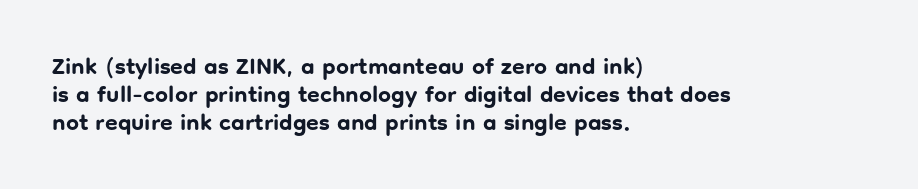
The image shows 23 px bold type, upright; set left-aligned, line spacing 1.22x, normal letter spacing, not underlined.
